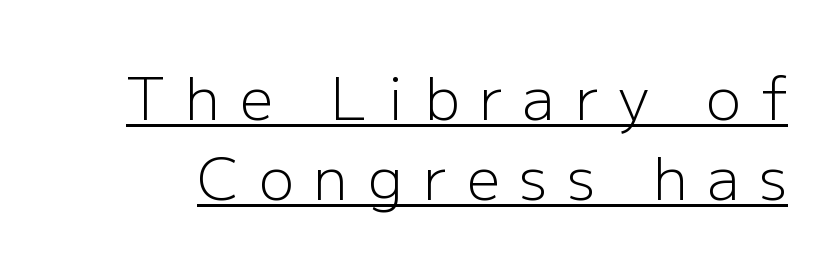
{"serif": "no", "italic": "no", "bold": "no", "weight": "light", "width": "normal", "stroke_contrast": "low", "x_height": "medium", "monospaced": "no", "underline": "yes", "line_spacing": "normal", "line_spacing_ratio": 1.38, "letter_spacing": "wide", "letter_spacing_em": 0.35, "glyph_px": 58}
